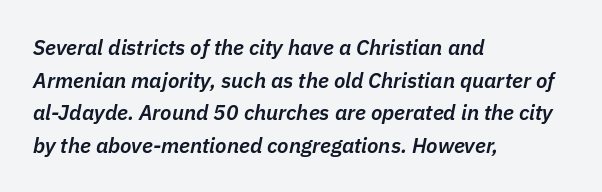
The image shows 21 px text type, italic (leaning right); set left-aligned, normal line spacing (1.55x), normal letter spacing, not underlined.
